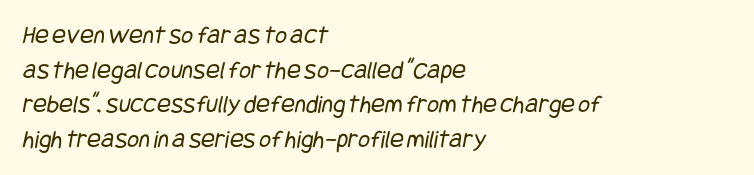
{"bold": "no", "underline": "no", "align": "left", "line_spacing": "normal", "line_spacing_ratio": 1.33, "letter_spacing": "normal", "letter_spacing_em": 0.0, "glyph_px": 26}
